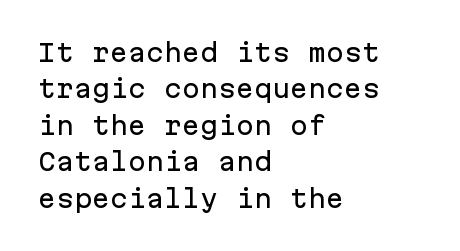
A normal amount of white space separates one row of letters from the next. Is there any slant? The stems are plumb. Nobody touched the tracking dial on this one. Quick note: underline off.
